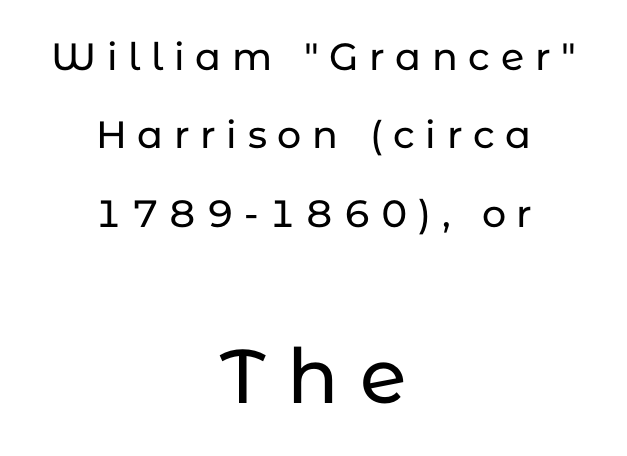
The image shows 76 px sans-serif type, upright; set centered, loose line spacing (2.06x), unusually wide letter spacing (+0.28 em), not underlined; the second (bottom) block is 2.0x larger; low stroke contrast and a medium x-height.
